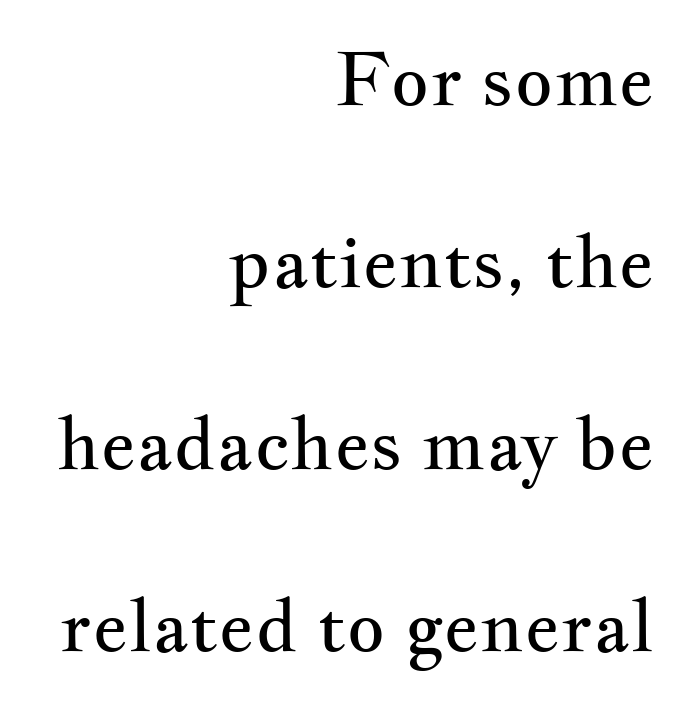
Q: Is the text bold? A: No.
Q: Is the text italic (slanted)? A: No, it is upright.
Q: Is the typeface a serif or a sans-serif typeface? A: Serif.
Q: Is the text underlined? A: No.
Q: How is the paragraph aligned? A: Right-aligned.
Q: Is the spacing between letters normal or unusually wide? A: Normal.
Q: Is the spacing between lines tight, normal or loose? A: Loose.
Q: Width (condensed, normal, or wide)? A: Wide.
Q: Stroke contrast? A: Medium.
Q: x-height? A: Small.
Q: Monospaced? A: No.
